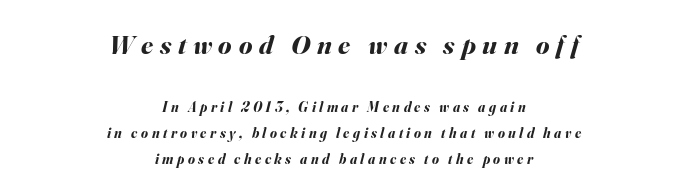
Q: Is the text bold? A: Yes.
Q: Is the text italic (slanted)? A: Yes, it leans right by about 16 degrees.
Q: Is the text underlined? A: No.
Q: How is the paragraph aligned? A: Centered.
Q: Is the spacing between letters normal or unusually wide? A: Unusually wide.
Q: Which block of text is set in a larger size, the first (top) or the second (bottom)? A: The first (top) one.
